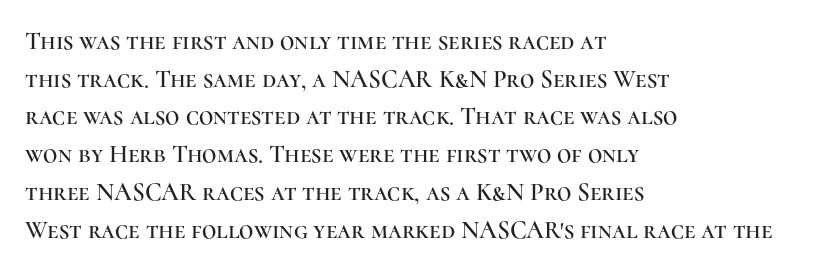
{"italic": "no", "underline": "no", "align": "left", "line_spacing": "normal", "line_spacing_ratio": 1.51, "letter_spacing": "normal", "letter_spacing_em": 0.0, "glyph_px": 25}
